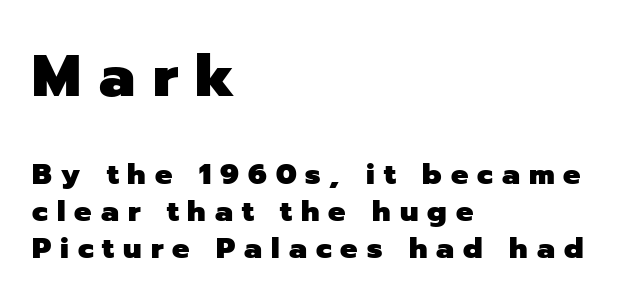
{"serif": "no", "italic": "no", "bold": "yes", "weight": "heavy", "width": "normal", "stroke_contrast": "low", "x_height": "medium", "monospaced": "no", "underline": "no", "align": "left", "line_spacing": "normal", "line_spacing_ratio": 1.27, "letter_spacing": "wide", "letter_spacing_em": 0.31, "larger_block": "first", "size_ratio": 2.0, "glyph_px": 58}
